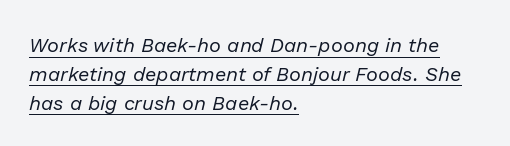
The image shows 20 px text type, italic (leaning right); set left-aligned, normal line spacing (1.44x), normal letter spacing, underlined.
